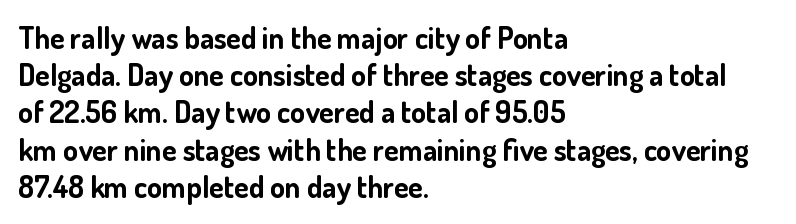
The image shows 30 px bold sans-serif type, upright; set left-aligned, line spacing 1.24x, normal letter spacing, not underlined; low stroke contrast and a small x-height.
